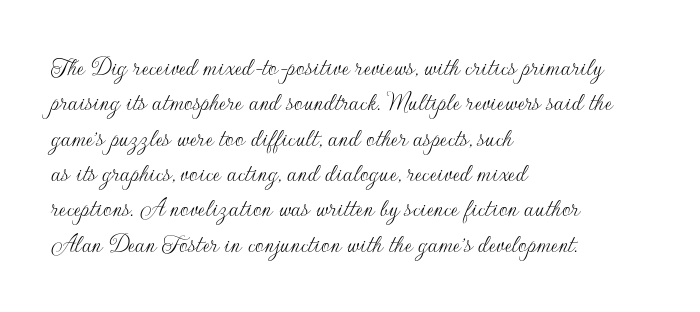
The image shows 27 px text type; set left-aligned, normal line spacing (1.31x), normal letter spacing, not underlined.
